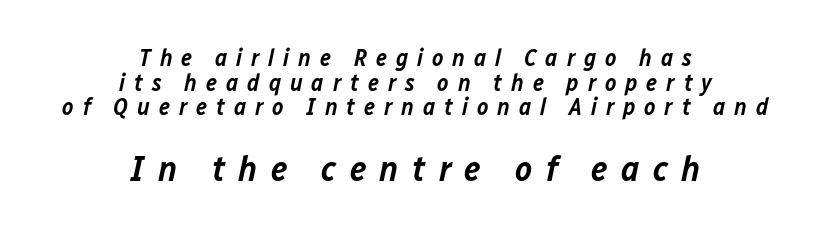
Q: Is the text bold? A: Semi-bold.
Q: Is the text italic (slanted)? A: Yes, it leans right by about 12 degrees.
Q: Is the text underlined? A: No.
Q: How is the paragraph aligned? A: Centered.
Q: Is the spacing between letters normal or unusually wide? A: Unusually wide.
Q: Is the spacing between lines tight, normal or loose? A: Tight.
Q: Which block of text is set in a larger size, the first (top) or the second (bottom)? A: The second (bottom) one.
Q: Width (condensed, normal, or wide)? A: Normal.
Q: Stroke contrast? A: Low.
Q: x-height? A: Medium.
Q: Monospaced? A: No.
